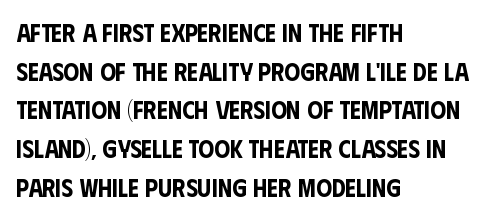
Q: Is the text italic (slanted)? A: No, it is upright.
Q: Is the text underlined? A: No.
Q: How is the paragraph aligned? A: Left-aligned.
Q: Is the spacing between letters normal or unusually wide? A: Normal.
Q: Is the spacing between lines tight, normal or loose? A: Normal.
